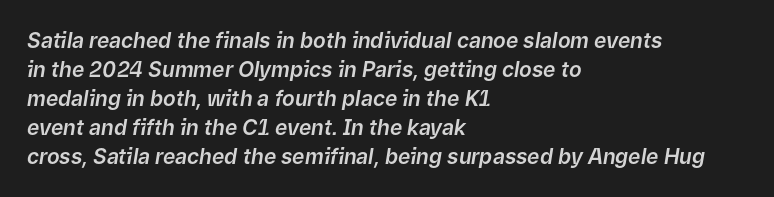
The image shows 21 px text type, italic (leaning right); set left-aligned, normal line spacing (1.38x), normal letter spacing, not underlined.
